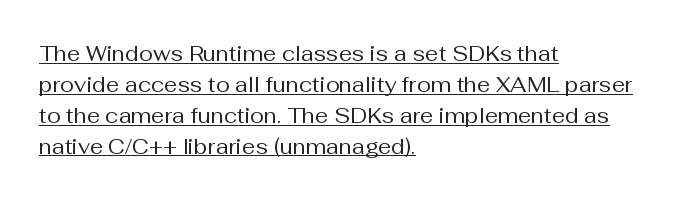
The image shows 21 px text type, upright; set left-aligned, normal line spacing (1.47x), normal letter spacing, underlined.
